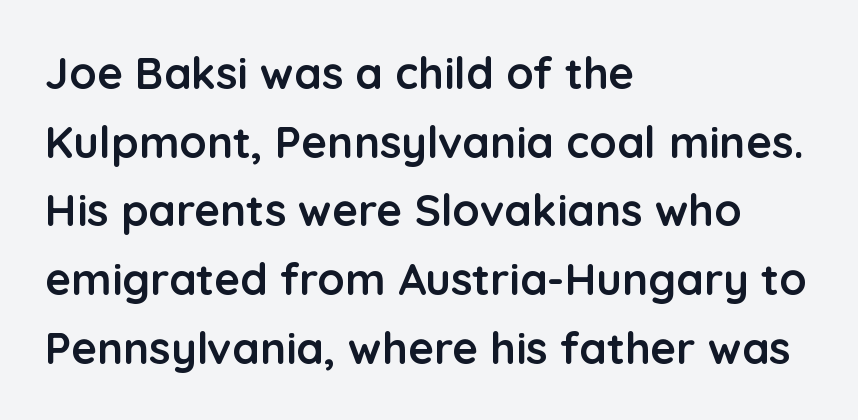
{"serif": "no", "italic": "no", "bold": "yes", "weight": "semibold", "width": "normal", "stroke_contrast": "low", "x_height": "medium", "monospaced": "no", "underline": "no", "align": "left", "line_spacing": "normal", "line_spacing_ratio": 1.56, "letter_spacing": "normal", "letter_spacing_em": 0.0, "glyph_px": 44}
